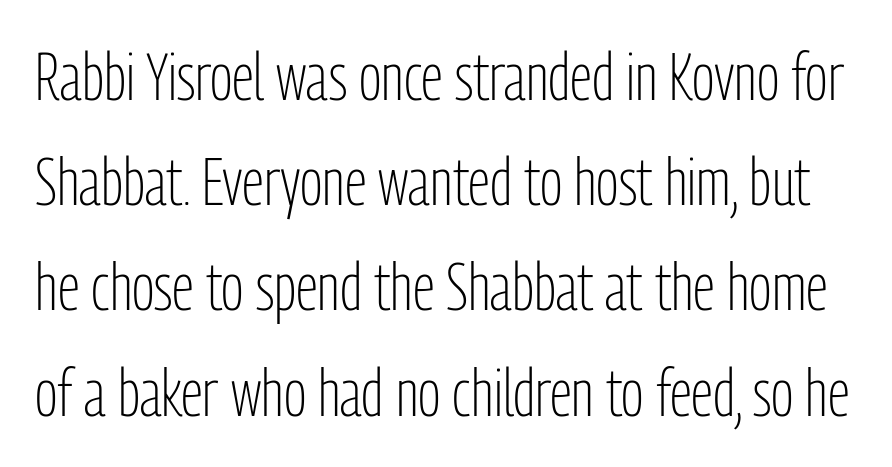
Q: Is the text bold? A: No.
Q: Is the text italic (slanted)? A: No, it is upright.
Q: Is the typeface a serif or a sans-serif typeface? A: Sans-serif.
Q: Is the text underlined? A: No.
Q: Is the spacing between letters normal or unusually wide? A: Normal.
Q: Is the spacing between lines tight, normal or loose? A: Normal.
Q: Width (condensed, normal, or wide)? A: Condensed.
Q: Stroke contrast? A: Low.
Q: x-height? A: Medium.
Q: Monospaced? A: No.
